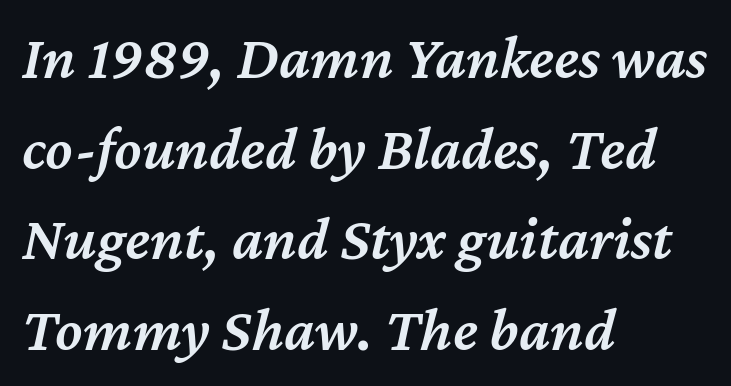
Q: Is the text bold? A: Semi-bold.
Q: Is the text italic (slanted)? A: Yes, it leans right by about 12 degrees.
Q: Is the text underlined? A: No.
Q: How is the paragraph aligned? A: Left-aligned.
Q: Is the spacing between letters normal or unusually wide? A: Normal.
Q: Is the spacing between lines tight, normal or loose? A: Normal.
Q: Width (condensed, normal, or wide)? A: Normal.
Q: Stroke contrast? A: Medium.
Q: x-height? A: Medium.
Q: Monospaced? A: No.
